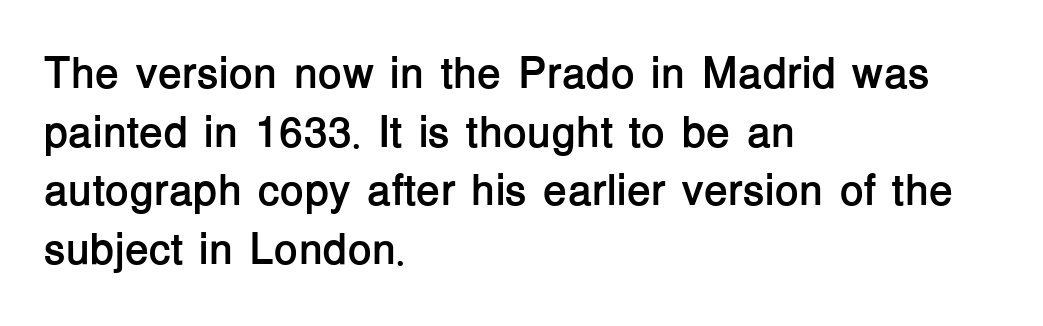
Spacing between characters is what you'd get straight out of the box. The rag falls on the right side of this text block. Notice how descenders clear the ascenders below comfortably — that's standard leading. This sample has the flowing, uneven cadence of proportional lettering. Each letter's strokes conclude bluntly, with no projecting serifs.
